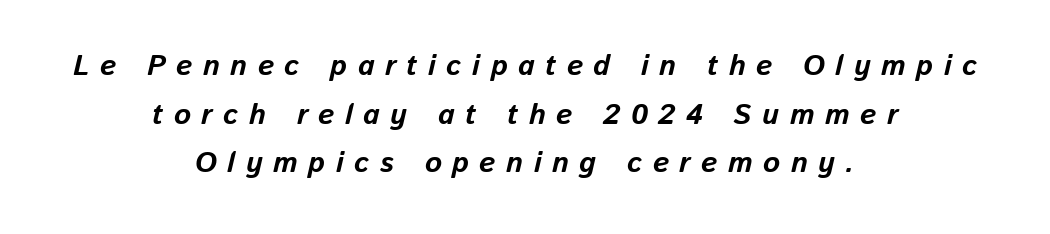
{"italic": "yes", "lean": "right", "slant_degrees": 13, "bold": "yes", "weight": "bold", "width": "normal", "stroke_contrast": "low", "x_height": "medium", "monospaced": "no", "underline": "no", "align": "center", "line_spacing": "normal", "line_spacing_ratio": 1.68, "letter_spacing": "wide", "letter_spacing_em": 0.36, "glyph_px": 29}
